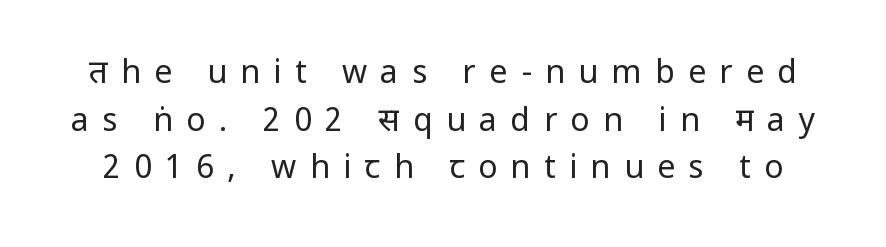
{"serif": "no", "italic": "no", "bold": "no", "weight": "regular", "width": "normal", "stroke_contrast": "low", "x_height": "medium", "monospaced": "no", "underline": "no", "line_spacing": "normal", "line_spacing_ratio": 1.49, "letter_spacing": "wide", "letter_spacing_em": 0.42, "glyph_px": 32}
